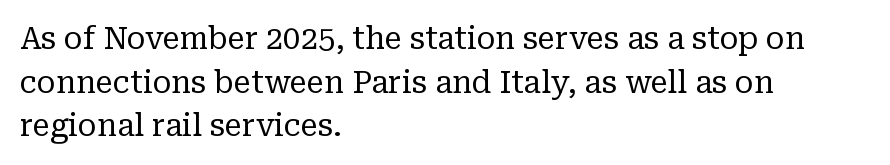
{"serif": "yes", "italic": "no", "bold": "no", "weight": "regular", "width": "normal", "stroke_contrast": "low", "x_height": "medium", "monospaced": "no", "underline": "no", "align": "left", "line_spacing": "normal", "line_spacing_ratio": 1.41, "letter_spacing": "normal", "letter_spacing_em": 0.0, "glyph_px": 31}
